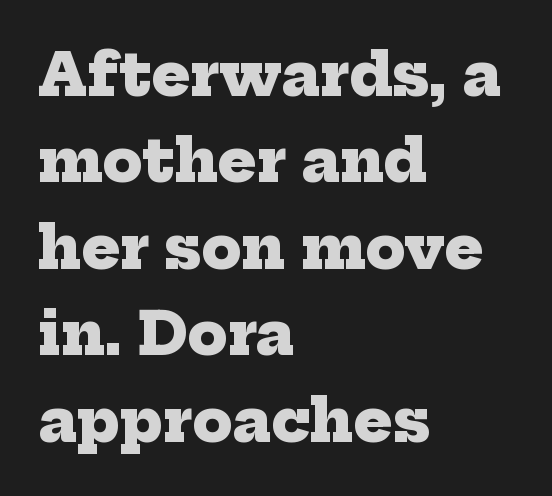
{"serif": "yes", "bold": "yes", "weight": "heavy", "width": "normal", "stroke_contrast": "low", "x_height": "medium", "monospaced": "no", "underline": "no", "align": "left", "line_spacing": "normal", "line_spacing_ratio": 1.49, "letter_spacing": "normal", "letter_spacing_em": 0.0, "glyph_px": 58}
